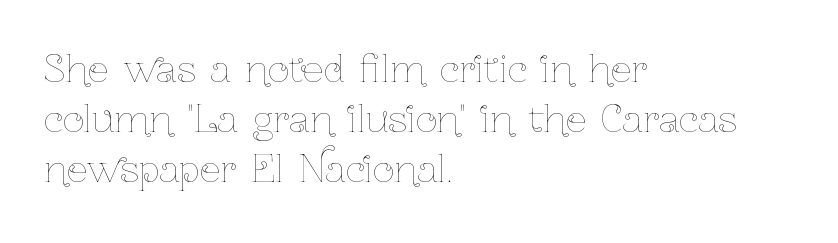
The image shows 37 px thin, condensed type, upright; set left-aligned, normal line spacing (1.35x), normal letter spacing, not underlined; low stroke contrast and a medium x-height.
